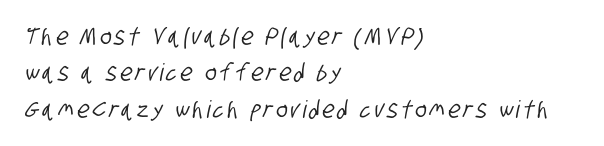
{"underline": "no", "align": "left", "line_spacing": "normal", "line_spacing_ratio": 1.52, "glyph_px": 24}
